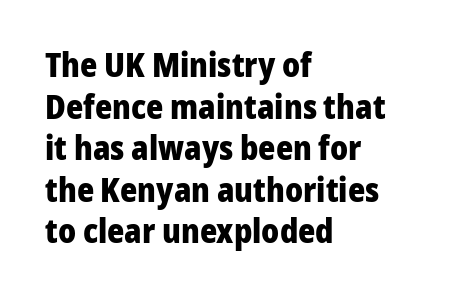
Q: Is the text bold? A: Yes.
Q: Is the text italic (slanted)? A: No, it is upright.
Q: Is the typeface a serif or a sans-serif typeface? A: Sans-serif.
Q: Is the text underlined? A: No.
Q: How is the paragraph aligned? A: Left-aligned.
Q: Is the spacing between letters normal or unusually wide? A: Normal.
Q: Is the spacing between lines tight, normal or loose? A: Normal.
Q: Width (condensed, normal, or wide)? A: Normal.
Q: Stroke contrast? A: Low.
Q: x-height? A: Medium.
Q: Monospaced? A: No.
